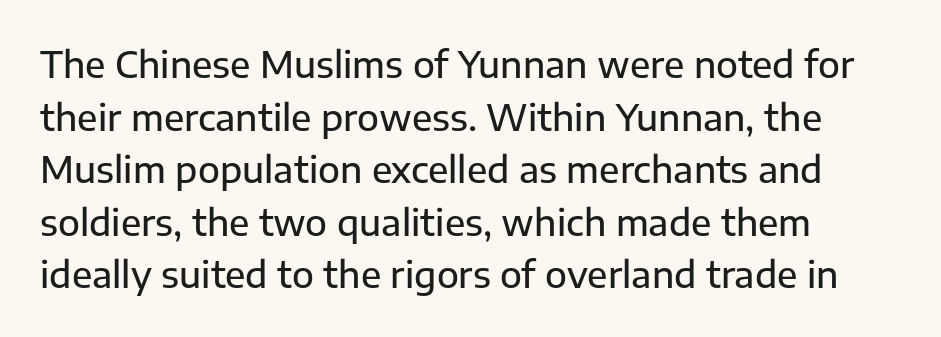
Default kerning and tracking; the words read as compact shapes. Regarding serifs, this sample does without them. Every row of glyphs begins at an identical x-position on the left. One glance says typical: line gaps are just what's usual. Is this a fixed-width face? No — the glyphs have proportional, varying widths. Lines of text with bare space underneath.
